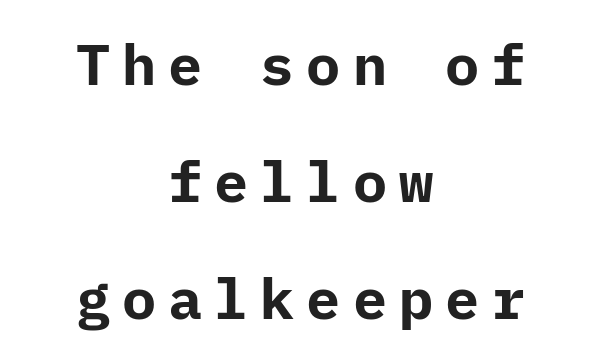
Q: Is the text bold? A: Yes.
Q: Is the text italic (slanted)? A: No, it is upright.
Q: Is the typeface a serif or a sans-serif typeface? A: Sans-serif.
Q: Is the text underlined? A: No.
Q: How is the paragraph aligned? A: Centered.
Q: Is the spacing between letters normal or unusually wide? A: Unusually wide.
Q: Is the spacing between lines tight, normal or loose? A: Loose.
Q: Width (condensed, normal, or wide)? A: Normal.
Q: Stroke contrast? A: Low.
Q: x-height? A: Medium.
